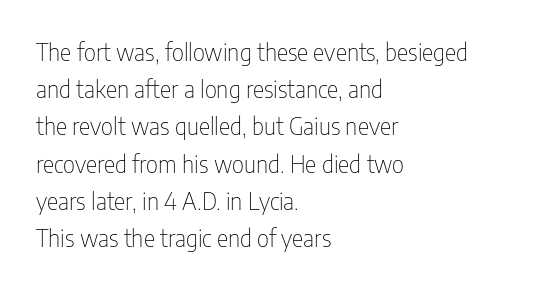
{"italic": "no", "bold": "no", "underline": "no", "align": "left", "line_spacing": "normal", "line_spacing_ratio": 1.55, "letter_spacing": "normal", "letter_spacing_em": 0.0, "glyph_px": 24}
